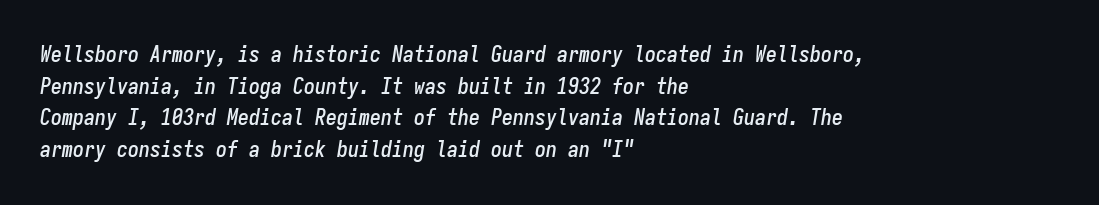
The image shows 22 px text type, italic (leaning right); set left-aligned, normal line spacing (1.44x), normal letter spacing, not underlined.
